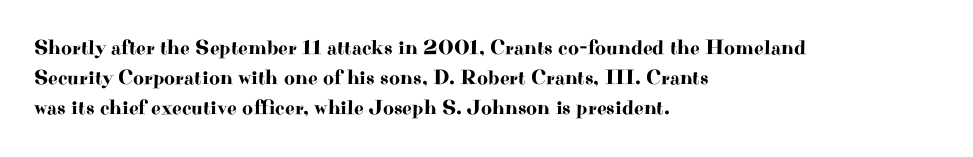
Q: Is the text italic (slanted)? A: No, it is upright.
Q: Is the text underlined? A: No.
Q: How is the paragraph aligned? A: Left-aligned.
Q: Is the spacing between letters normal or unusually wide? A: Normal.
Q: Is the spacing between lines tight, normal or loose? A: Normal.
